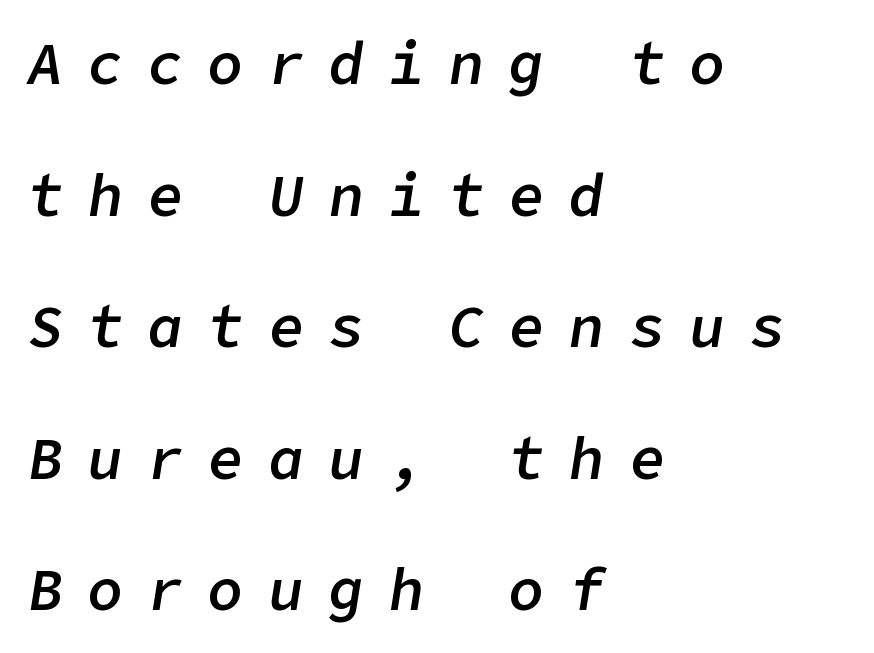
Q: Is the text bold? A: Semi-bold.
Q: Is the text italic (slanted)? A: Yes, it leans right by about 9 degrees.
Q: Is the text underlined? A: No.
Q: How is the paragraph aligned? A: Left-aligned.
Q: Is the spacing between letters normal or unusually wide? A: Unusually wide.
Q: Is the spacing between lines tight, normal or loose? A: Loose.
Q: Width (condensed, normal, or wide)? A: Normal.
Q: Stroke contrast? A: Low.
Q: x-height? A: Medium.
